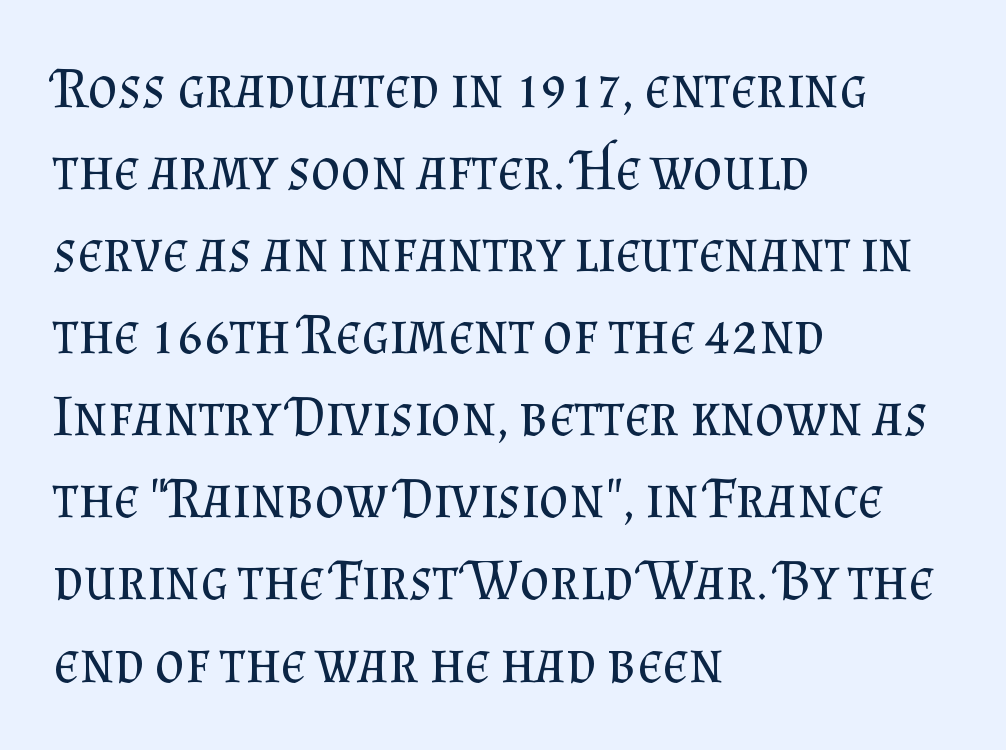
A typesetter would call this leading conventional body-copy spacing. Check under the words: just untouched page. The letters sit at their default tracking, neither squeezed nor spread. Little horizontal feet cap the strokes, marking this as serif type. The rendering uses natural spacing where letterforms have individual widths.
